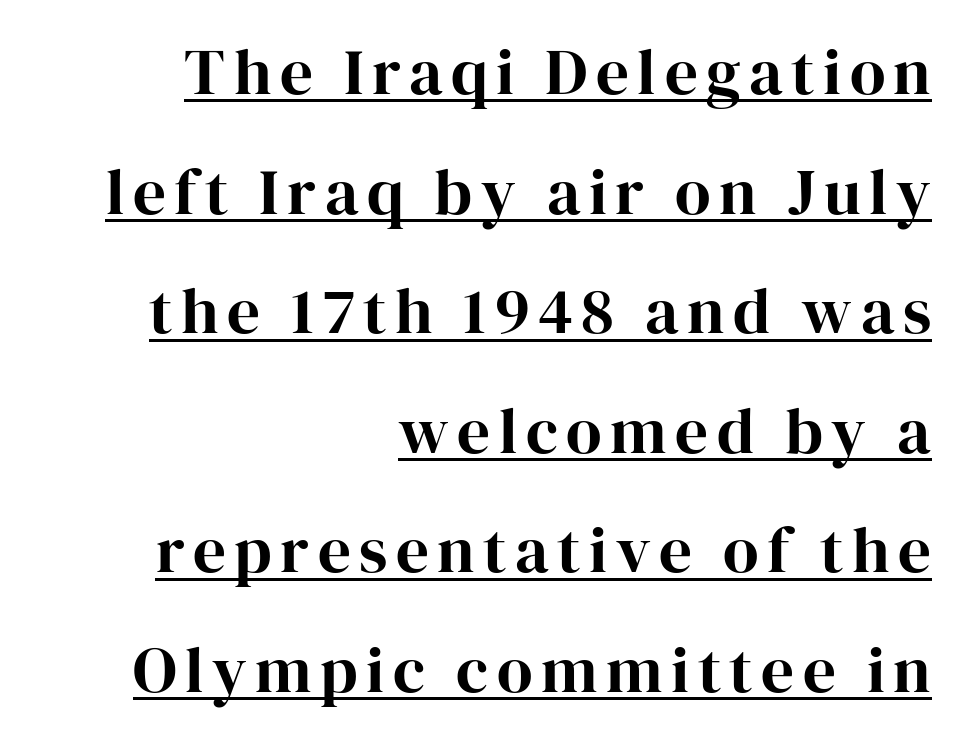
Q: Is the text italic (slanted)? A: No, it is upright.
Q: Is the typeface a serif or a sans-serif typeface? A: Serif.
Q: Is the text underlined? A: Yes.
Q: How is the paragraph aligned? A: Right-aligned.
Q: Width (condensed, normal, or wide)? A: Normal.
Q: Stroke contrast? A: High.
Q: x-height? A: Medium.
Q: Monospaced? A: No.
